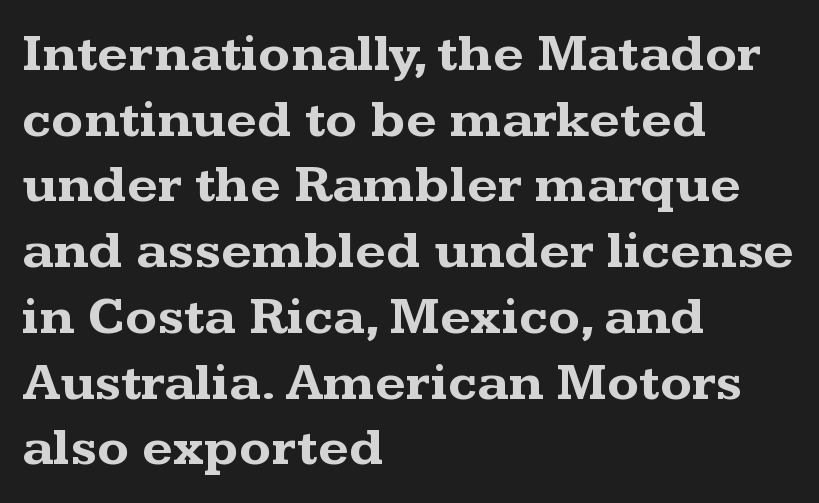
The image shows 53 px bold, wide serif type, upright; set left-aligned, line spacing 1.24x, normal letter spacing, not underlined; medium stroke contrast and a medium x-height.
